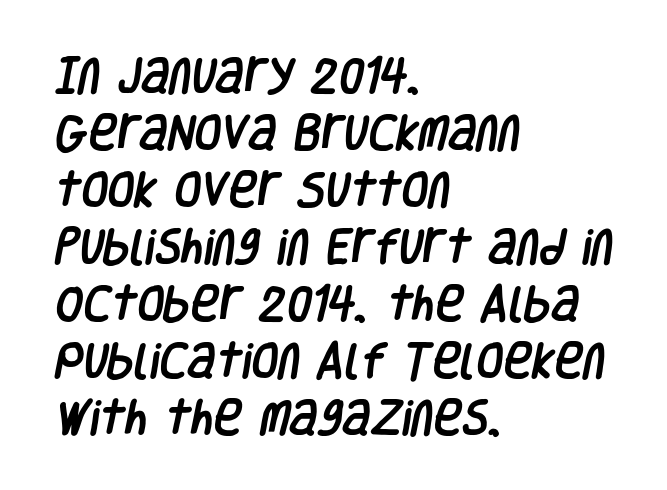
{"serif": "no", "width": "condensed", "stroke_contrast": "low", "x_height": "large", "monospaced": "no", "underline": "no", "align": "left", "line_spacing": "normal", "line_spacing_ratio": 1.46, "letter_spacing": "normal", "letter_spacing_em": 0.0, "glyph_px": 39}
